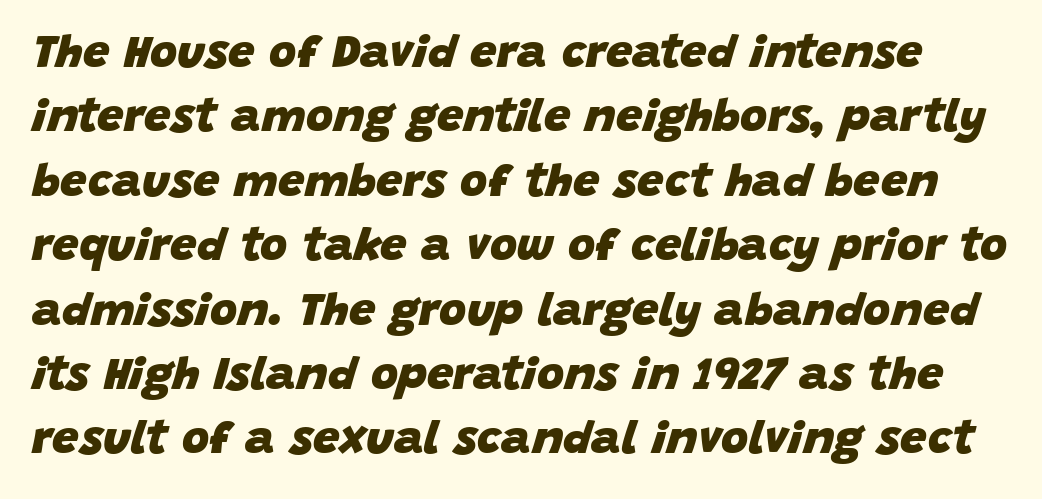
The image shows 47 px heavy type, italic (leaning right); set normal line spacing (1.37x), normal letter spacing, not underlined; low stroke contrast and a large x-height.
